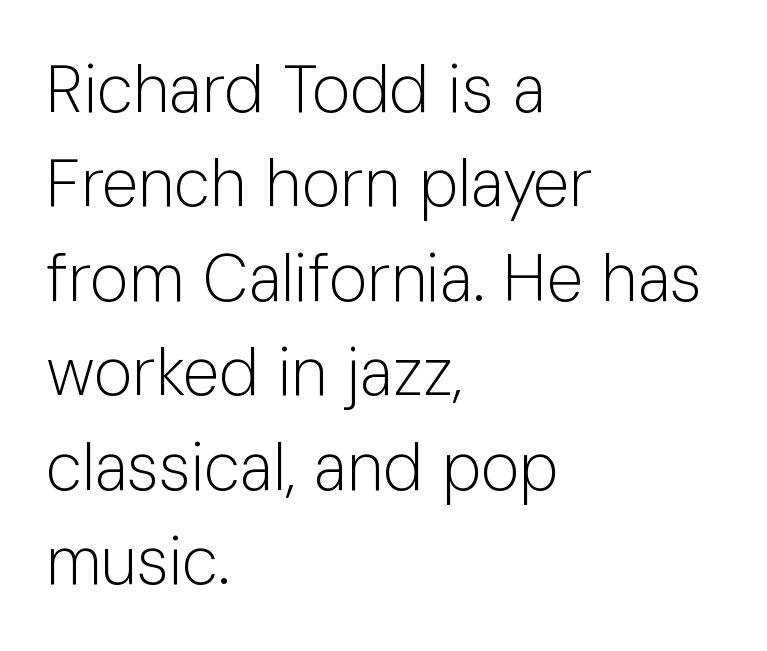
Q: Is the text bold? A: No.
Q: Is the text italic (slanted)? A: No, it is upright.
Q: Is the typeface a serif or a sans-serif typeface? A: Sans-serif.
Q: Is the text underlined? A: No.
Q: How is the paragraph aligned? A: Left-aligned.
Q: Is the spacing between letters normal or unusually wide? A: Normal.
Q: Is the spacing between lines tight, normal or loose? A: Normal.
Q: Width (condensed, normal, or wide)? A: Normal.
Q: Stroke contrast? A: Low.
Q: x-height? A: Medium.
Q: Monospaced? A: No.
